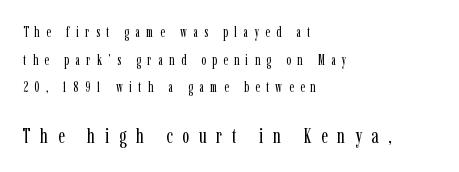
Where is the straight margin? On the left. The composition opens small and finishes big. Counters stay open thanks to moderate or lighter strokes. Caption: expanded tracking, letters set apart. Posture: vertical. You could fit nearly another row in the gap between these rows.
